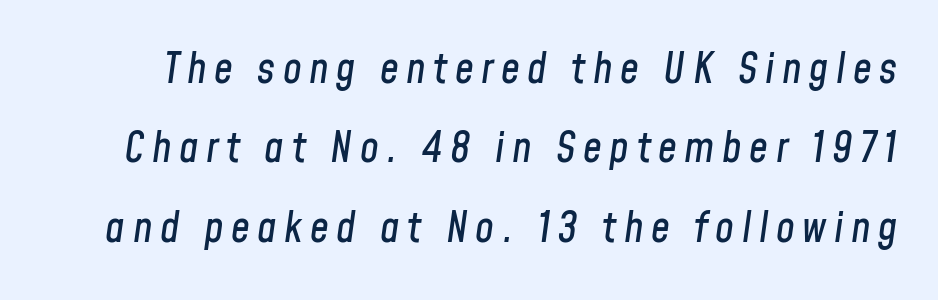
The image shows 42 px condensed type, italic (leaning right); set line spacing 1.89x, not underlined; low stroke contrast and a medium x-height.
